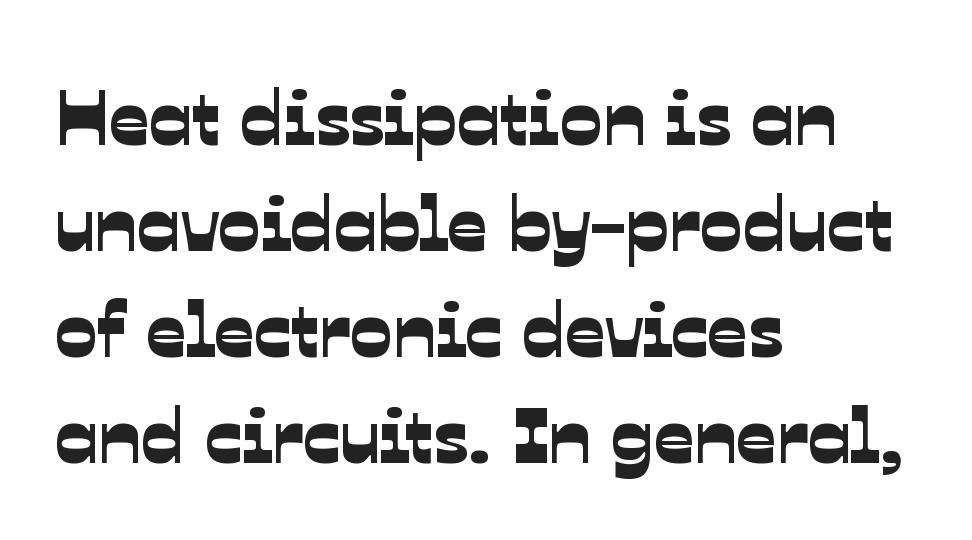
The image shows 79 px sans-serif type; set left-aligned, normal line spacing (1.34x), normal letter spacing, not underlined; low stroke contrast and a medium x-height.
